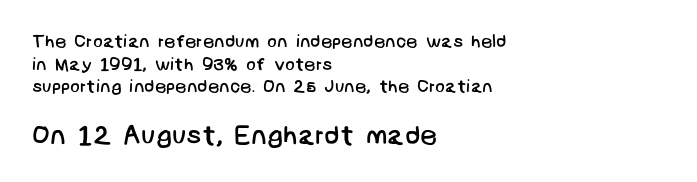
The emphasis by scale lands on block number two, below. Line starts are locked; line ends wander. The rows are spaced the way most documents space them. Here the glyphs are tracked normally, forming tight word shapes.
